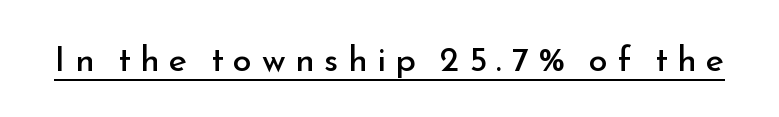
The image shows 35 px regular-weight sans-serif type, upright; set unusually wide letter spacing (+0.27 em), underlined; low stroke contrast and a small x-height.
